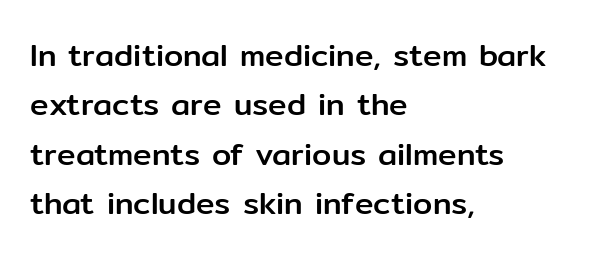
The image shows 31 px sans-serif type, upright; set left-aligned, normal line spacing (1.59x), normal letter spacing, not underlined; low stroke contrast and a medium x-height.
